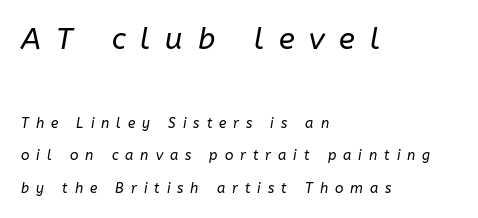
Q: Is the text bold? A: No.
Q: Is the text italic (slanted)? A: Yes, it leans right by about 10 degrees.
Q: Is the text underlined? A: No.
Q: How is the paragraph aligned? A: Left-aligned.
Q: Is the spacing between letters normal or unusually wide? A: Unusually wide.
Q: Is the spacing between lines tight, normal or loose? A: Loose.
Q: Which block of text is set in a larger size, the first (top) or the second (bottom)? A: The first (top) one.
Q: Width (condensed, normal, or wide)? A: Normal.
Q: Stroke contrast? A: Low.
Q: x-height? A: Medium.
Q: Monospaced? A: No.
